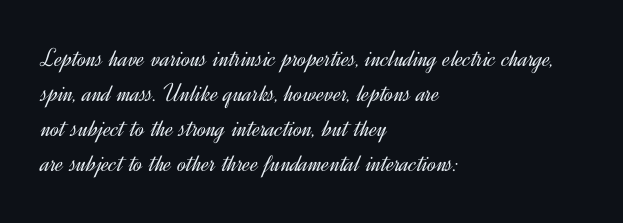
The image shows 26 px text type; set left-aligned, normal line spacing (1.35x), normal letter spacing, not underlined.
